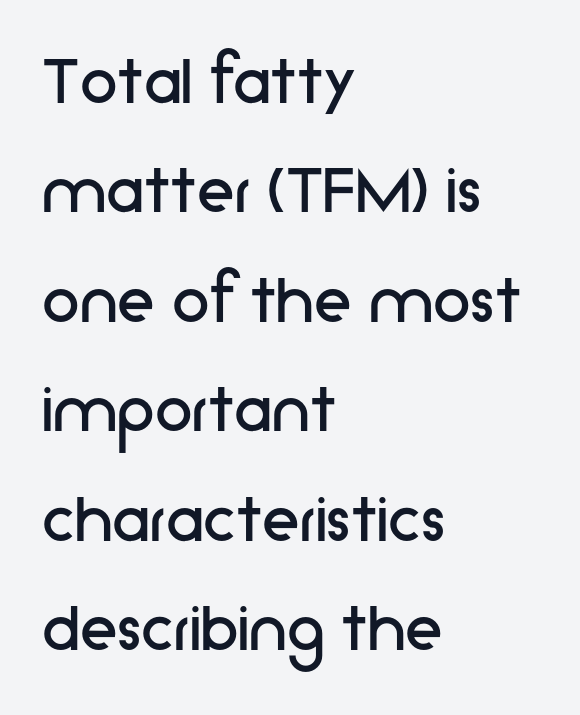
Character widths vary here, with narrow letters taking less room than wide ones. Lines of text with bare space underneath. Honestly, the row spacing looks completely unremarkable. Does extra space separate the letters? No, they use regular spacing.
